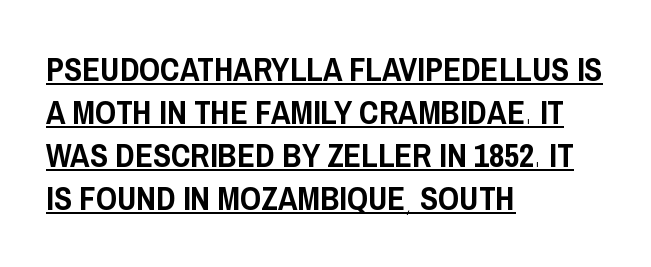
{"serif": "no", "italic": "no", "width": "condensed", "stroke_contrast": "low", "x_height": "large", "monospaced": "no", "underline": "yes", "align": "left", "line_spacing": "normal", "line_spacing_ratio": 1.3, "letter_spacing": "normal", "letter_spacing_em": 0.0, "glyph_px": 33}
